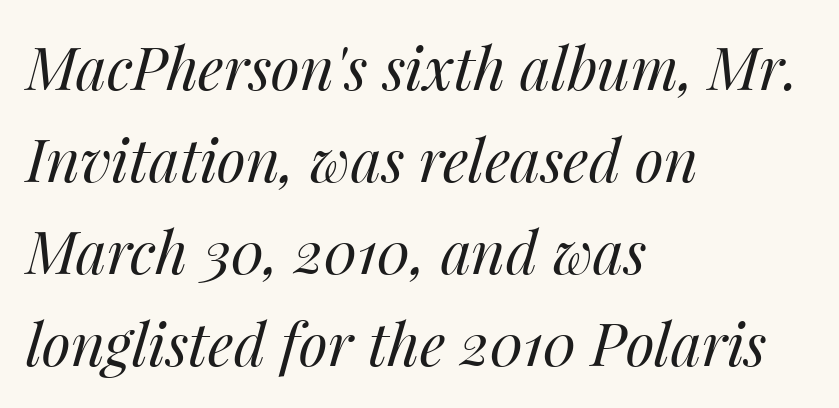
The image shows 59 px regular-weight type, italic (leaning right); set left-aligned, normal line spacing (1.56x), normal letter spacing, not underlined; medium stroke contrast and a medium x-height.
